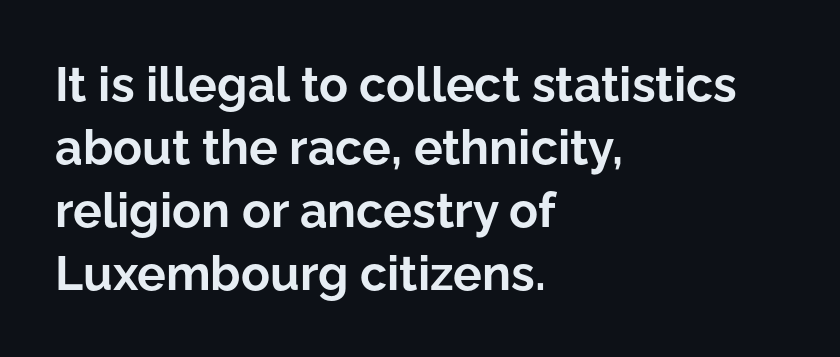
Glance below the letters and you will spot only blank space. Is the block centered? No — it sits flush against the left margin. Short note: letters normally spaced. Each letter keeps its own natural width here, so spacing adapts to shape.
